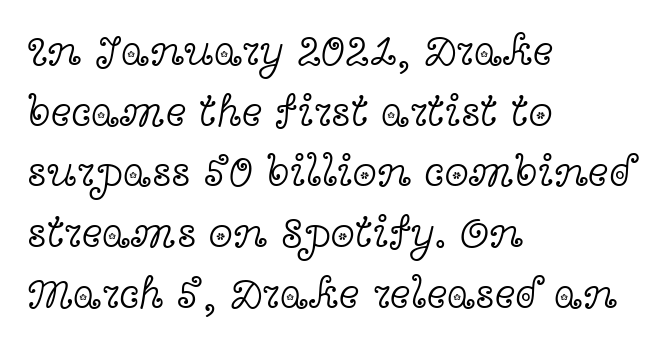
The image shows 44 px light, wide serif type; set left-aligned, normal line spacing (1.38x), normal letter spacing, not underlined; a medium x-height.
